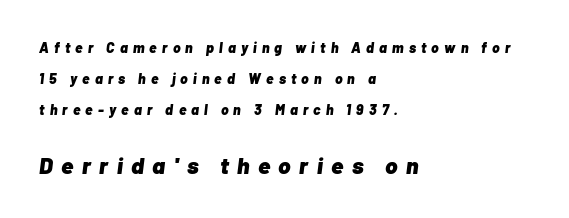
Leftover space on each line is placed entirely after the last word. Airy leading. The typography opts for an oblique posture over an upright one. A student would notice the bottom passage is typeset larger than what precedes it. Only glyphs here, with clear space below each row.
